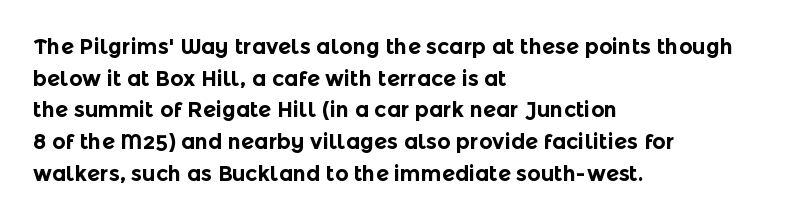
The image shows 21 px bold type, upright; set left-aligned, normal line spacing (1.51x), normal letter spacing, not underlined.
